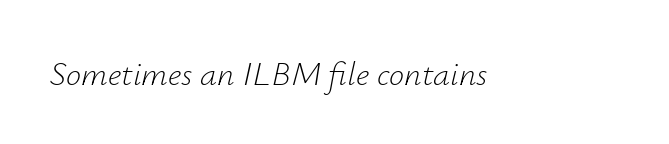
The image shows 34 px light type, italic (leaning right); set normal letter spacing, not underlined; low stroke contrast and a small x-height.
